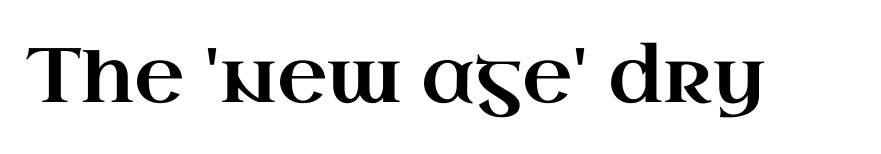
The image shows 77 px wide serif type, upright; set normal letter spacing, not underlined; high stroke contrast and a small x-height.
